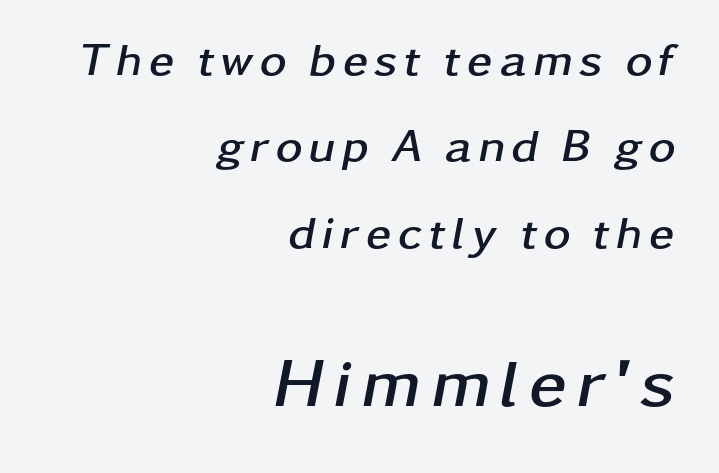
Q: Is the text bold? A: Yes.
Q: Is the text italic (slanted)? A: Yes, it leans right by about 11 degrees.
Q: Is the text underlined? A: No.
Q: How is the paragraph aligned? A: Right-aligned.
Q: Which block of text is set in a larger size, the first (top) or the second (bottom)? A: The second (bottom) one.
Q: Width (condensed, normal, or wide)? A: Wide.
Q: Stroke contrast? A: Low.
Q: x-height? A: Medium.
Q: Monospaced? A: No.
